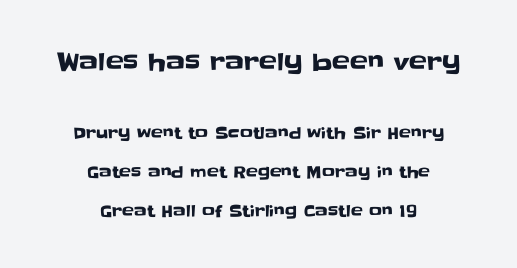
You could call the tracking neutral — neither tight nor loose. Anything drawn beneath the words? Only blank space. Of the two passages, the one on top uses the larger point size. Every character sits straight up, as roman type does. Horizontal bands of white between lines are thick stripes.
